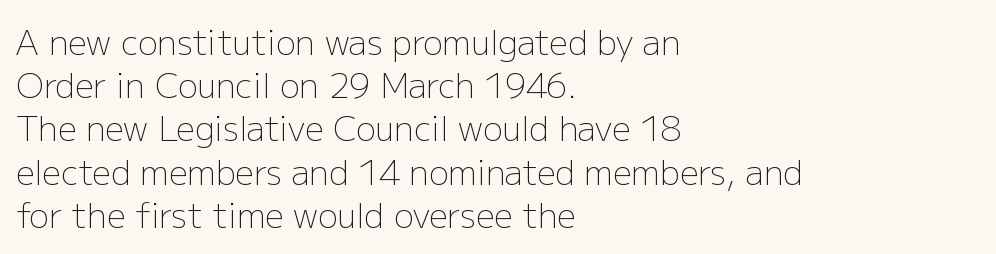
{"serif": "no", "italic": "no", "bold": "no", "weight": "light", "width": "normal", "stroke_contrast": "low", "x_height": "medium", "monospaced": "no", "underline": "no", "align": "left", "line_spacing": "normal", "line_spacing_ratio": 1.31, "letter_spacing": "normal", "letter_spacing_em": 0.0, "glyph_px": 33}
